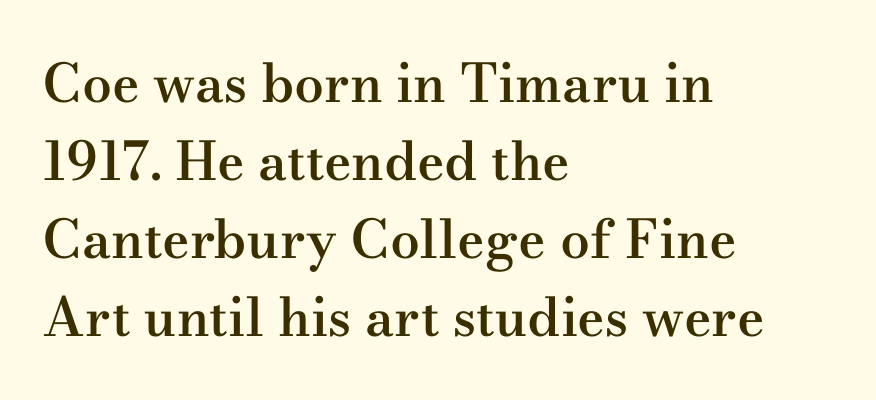
Each word holds together tightly as a unit, with standard inter-letter gaps. How heavy is the stroke? Medium-heavy — a semibold, shy of bold. Each line starts at the same left margin while the right side varies. Quick note: underline off.
